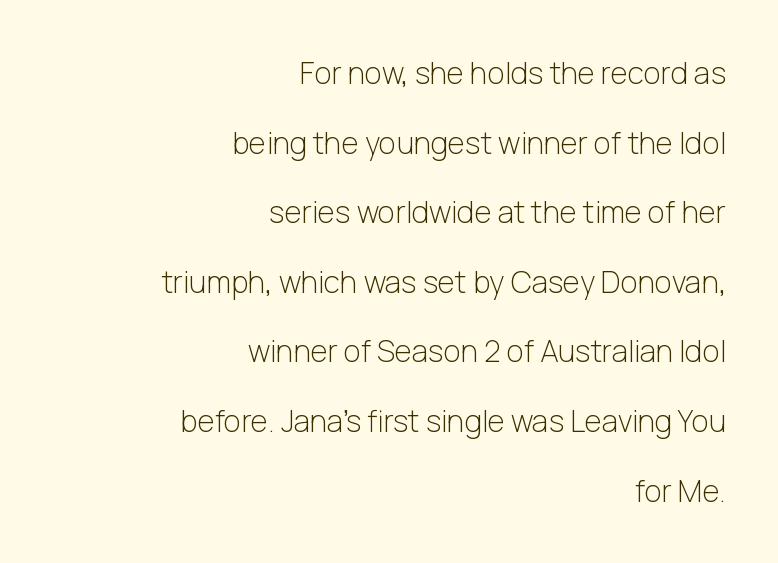
{"serif": "no", "italic": "no", "bold": "no", "weight": "light", "width": "normal", "stroke_contrast": "low", "x_height": "medium", "monospaced": "no", "underline": "no", "align": "right", "line_spacing": "loose", "line_spacing_ratio": 2.32, "letter_spacing": "normal", "letter_spacing_em": 0.0, "glyph_px": 30}
